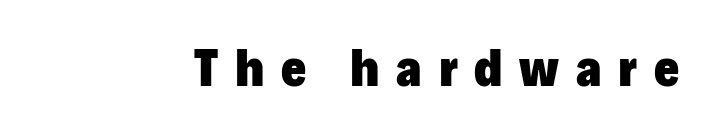
These lines are rendered in a variable-pitch font. Rule under the text: the space is simply empty. Does extra space separate the letters? Yes, quite a lot of it. Does the copy run flush right? Yes — the right margin is perfectly even.
